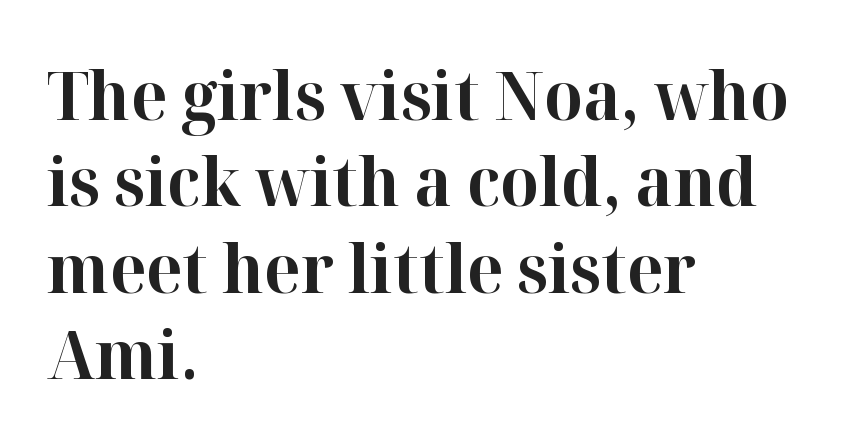
Q: Is the text bold? A: Yes.
Q: Is the text italic (slanted)? A: No, it is upright.
Q: Is the typeface a serif or a sans-serif typeface? A: Serif.
Q: Is the text underlined? A: No.
Q: How is the paragraph aligned? A: Left-aligned.
Q: Is the spacing between letters normal or unusually wide? A: Normal.
Q: Is the spacing between lines tight, normal or loose? A: Normal.
Q: Width (condensed, normal, or wide)? A: Normal.
Q: Stroke contrast? A: High.
Q: x-height? A: Medium.
Q: Monospaced? A: No.
